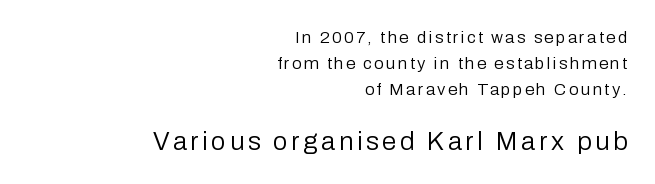
Q: Is the text bold? A: No.
Q: Is the text italic (slanted)? A: No, it is upright.
Q: Is the text underlined? A: No.
Q: How is the paragraph aligned? A: Right-aligned.
Q: Is the spacing between lines tight, normal or loose? A: Normal.
Q: Which block of text is set in a larger size, the first (top) or the second (bottom)? A: The second (bottom) one.
